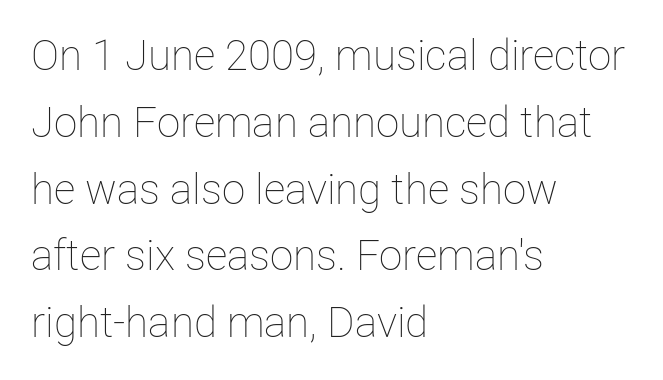
The area under the type is left untouched. Italic: no, the glyphs are upright roman. Spacing verdict: proportional, widths tailored to each character. Is the stroke heavy? The answer is a plain regular-or-lighter. A classic flush-left, rag-right setting is used for this passage.
